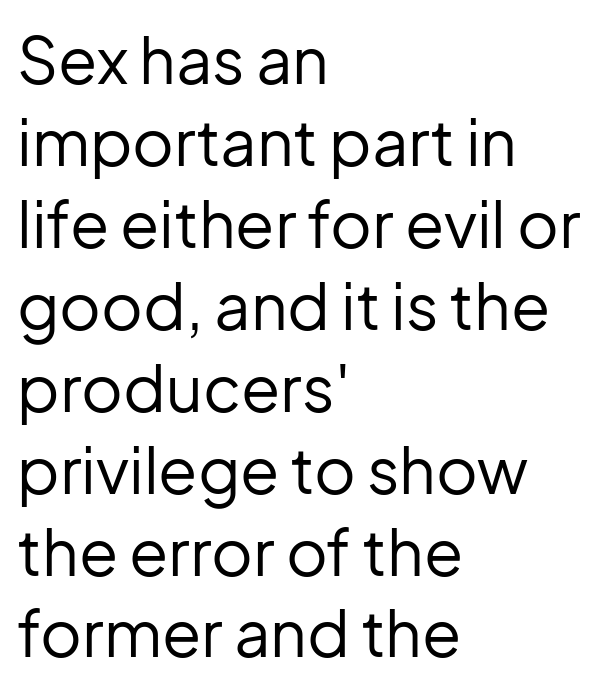
Type without underlining. Ink coverage per letter is moderate at most. Unlike a traditional serif, this face leaves its strokes unadorned. This sample uses plain, unmodified letter spacing. Do the letters lean? They stand straight. Is this a fixed-width face? No — the glyphs have proportional, varying widths.
